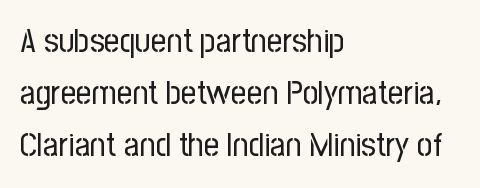
A roman cut, with each character standing at attention. This is sans-serif lettering, the kind often seen on screens and signage. Visually the block forms a straight wall on the left and a jagged coastline on the right. Character widths vary here, with narrow letters taking less room than wide ones.
